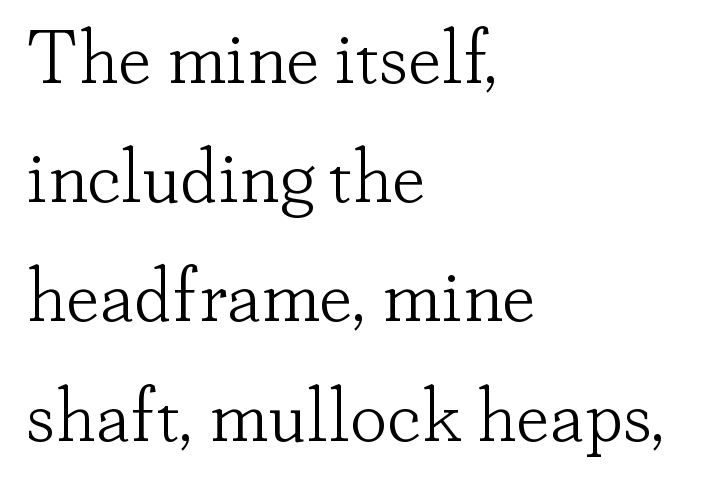
Q: Is the text bold? A: No.
Q: Is the text italic (slanted)? A: No, it is upright.
Q: Is the typeface a serif or a sans-serif typeface? A: Serif.
Q: Is the text underlined? A: No.
Q: How is the paragraph aligned? A: Left-aligned.
Q: Is the spacing between letters normal or unusually wide? A: Normal.
Q: Is the spacing between lines tight, normal or loose? A: Normal.
Q: Width (condensed, normal, or wide)? A: Normal.
Q: Stroke contrast? A: Low.
Q: x-height? A: Small.
Q: Monospaced? A: No.
